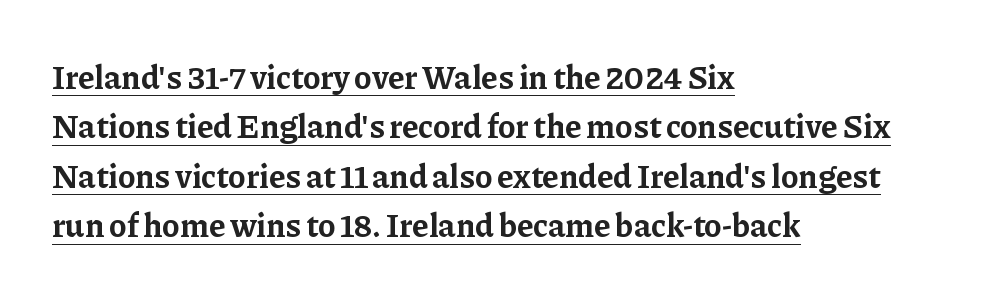
The image shows 33 px bold serif type, upright; set left-aligned, normal line spacing (1.5x), normal letter spacing, underlined; low stroke contrast and a medium x-height.
